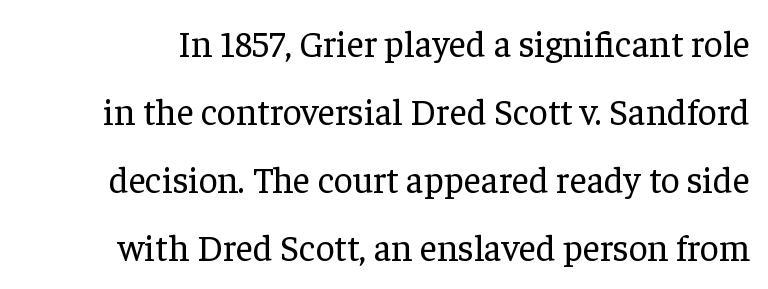
The image shows 37 px regular-weight serif type, upright; set line spacing 1.84x, normal letter spacing, not underlined; low stroke contrast and a medium x-height.
